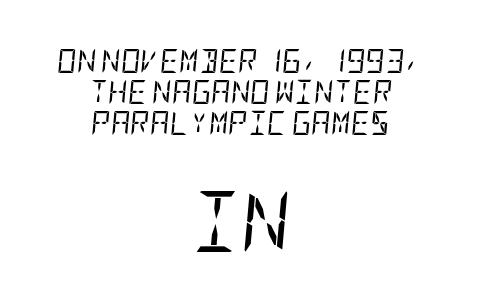
Default kerning and tracking; the words read as compact shapes. Character size in the trailing block exceeds that of the leading block. Vertically, the passage feels balanced, rows spaced as you'd expect. Leftover space on each line is divided equally before and after the words. Heft: none added — not bold.
